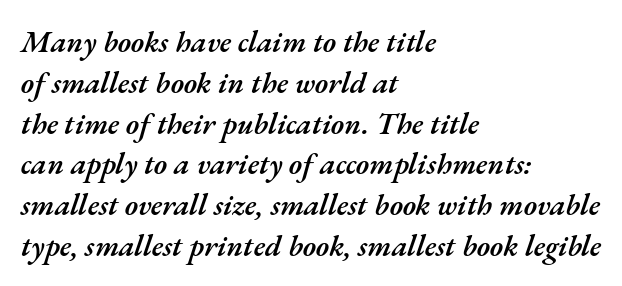
{"italic": "yes", "lean": "right", "slant_degrees": 17, "bold": "semi", "weight": "semibold", "width": "normal", "stroke_contrast": "medium", "x_height": "small", "monospaced": "no", "underline": "no", "align": "left", "line_spacing": "normal", "line_spacing_ratio": 1.36, "letter_spacing": "normal", "letter_spacing_em": 0.0, "glyph_px": 30}
